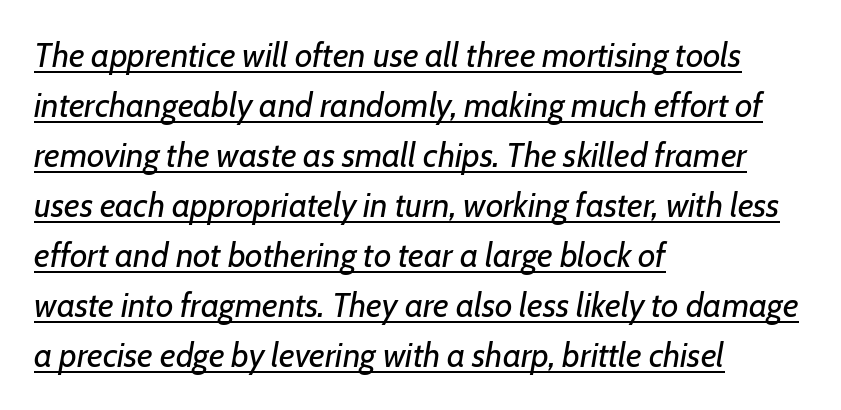
{"italic": "yes", "lean": "right", "slant_degrees": 7, "bold": "no", "weight": "regular", "width": "normal", "stroke_contrast": "low", "x_height": "medium", "monospaced": "no", "underline": "yes", "align": "left", "line_spacing": "normal", "line_spacing_ratio": 1.47, "letter_spacing": "normal", "letter_spacing_em": 0.0, "glyph_px": 34}
